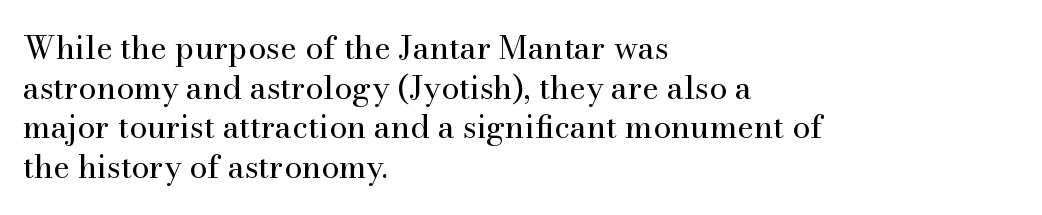
The image shows 32 px regular-weight serif type, upright; set left-aligned, line spacing 1.24x, normal letter spacing, not underlined; medium stroke contrast and a small x-height.
